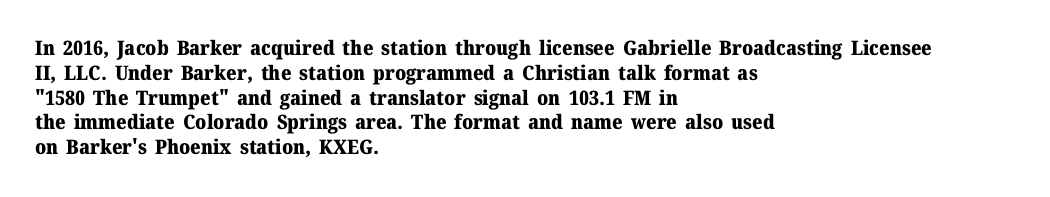
Line starts are locked; line ends wander. Tracking value appears to be zero — textbook default spacing. Style check: upright. Rule under the text: the space is simply empty. Heavy-handed strokes throughout: this text is bold.
